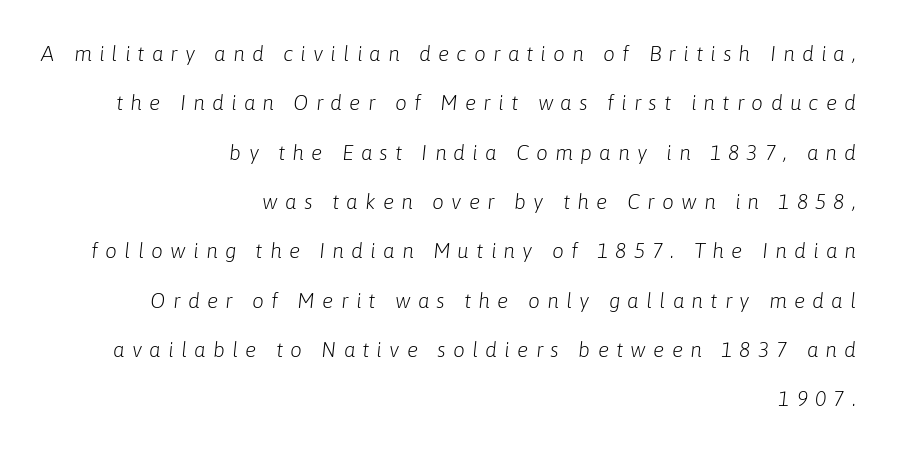
The image shows 21 px text type, italic (leaning right); set right-aligned, loose line spacing (2.35x), unusually wide letter spacing (+0.34 em), not underlined.
